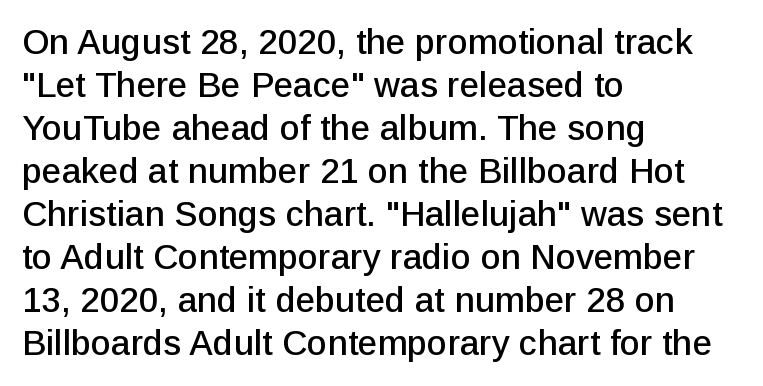
Q: Is the text italic (slanted)? A: No, it is upright.
Q: Is the typeface a serif or a sans-serif typeface? A: Sans-serif.
Q: Is the text underlined? A: No.
Q: How is the paragraph aligned? A: Left-aligned.
Q: Is the spacing between letters normal or unusually wide? A: Normal.
Q: Width (condensed, normal, or wide)? A: Normal.
Q: Stroke contrast? A: Low.
Q: x-height? A: Medium.
Q: Monospaced? A: No.
